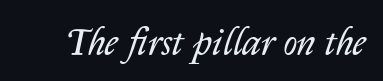
Q: Is the text bold? A: No.
Q: Is the text italic (slanted)? A: Yes, it leans right by about 14 degrees.
Q: Is the text underlined? A: No.
Q: Is the spacing between letters normal or unusually wide? A: Normal.
Q: Width (condensed, normal, or wide)? A: Normal.
Q: Stroke contrast? A: Low.
Q: x-height? A: Medium.
Q: Monospaced? A: No.
